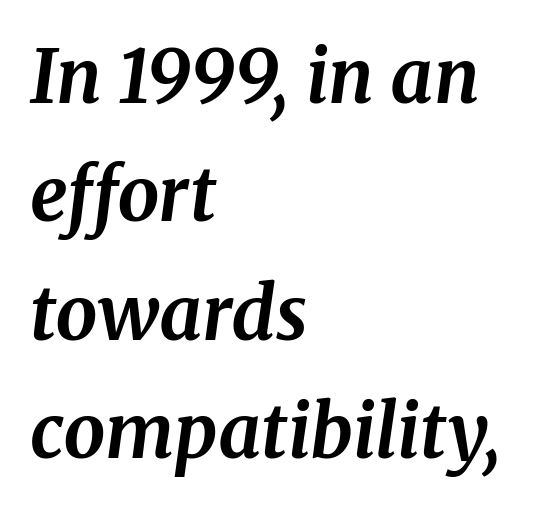
{"serif": "yes", "italic": "yes", "lean": "right", "slant_degrees": 8, "bold": "yes", "weight": "bold", "width": "normal", "stroke_contrast": "medium", "x_height": "medium", "monospaced": "no", "underline": "no", "align": "left", "line_spacing": "normal", "line_spacing_ratio": 1.6, "letter_spacing": "normal", "letter_spacing_em": 0.0, "glyph_px": 74}
